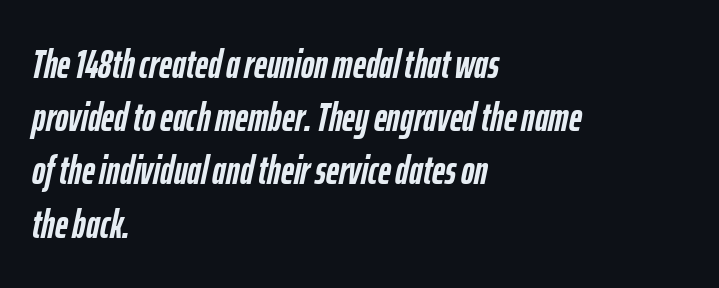
The image shows 40 px semibold, condensed type, italic (leaning right); set left-aligned, normal line spacing (1.33x), normal letter spacing, not underlined; low stroke contrast and a medium x-height.
